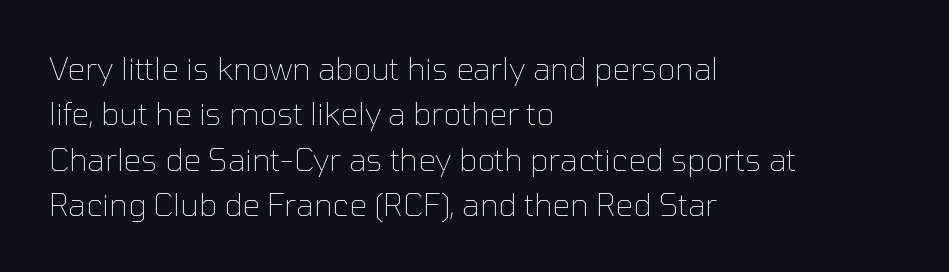
Q: Is the text bold? A: No.
Q: Is the text italic (slanted)? A: No, it is upright.
Q: Is the typeface a serif or a sans-serif typeface? A: Sans-serif.
Q: Is the text underlined? A: No.
Q: How is the paragraph aligned? A: Left-aligned.
Q: Is the spacing between letters normal or unusually wide? A: Normal.
Q: Is the spacing between lines tight, normal or loose? A: Normal.
Q: Width (condensed, normal, or wide)? A: Normal.
Q: Stroke contrast? A: Low.
Q: x-height? A: Medium.
Q: Monospaced? A: No.
